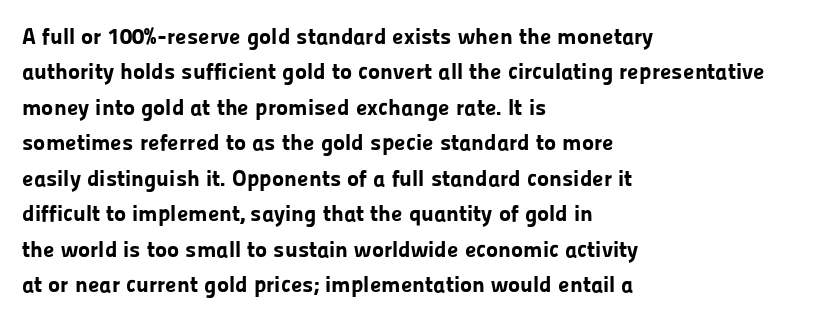
The image shows 23 px bold type, upright; set left-aligned, normal line spacing (1.54x), normal letter spacing, not underlined.
